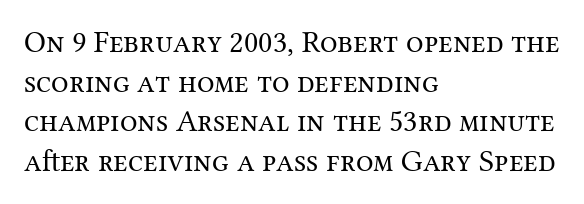
The image shows 31 px regular-weight serif type, upright; set left-aligned, normal line spacing (1.28x), normal letter spacing, not underlined; medium stroke contrast and a medium x-height.
